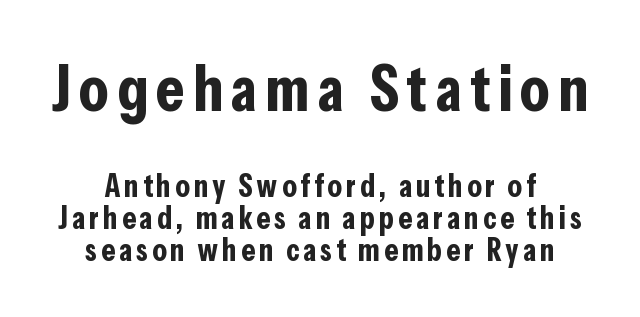
The image shows 65 px bold, condensed sans-serif type, upright; set tight line spacing (1.01x), not underlined; the first (top) block is 2.03x larger; low stroke contrast and a medium x-height.
